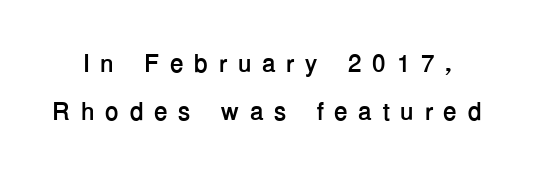
{"italic": "no", "bold": "yes", "underline": "no", "line_spacing": "loose", "line_spacing_ratio": 1.93, "letter_spacing": "wide", "letter_spacing_em": 0.42, "glyph_px": 25}
